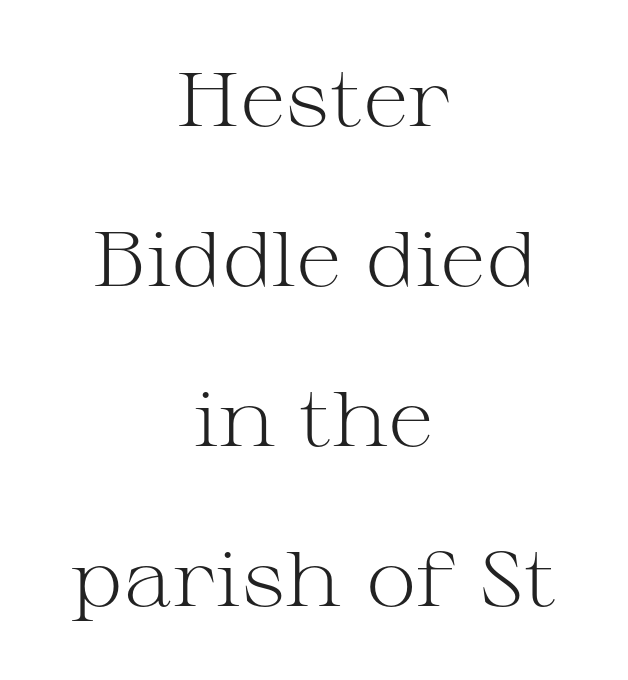
{"serif": "yes", "italic": "no", "bold": "no", "weight": "light", "width": "wide", "stroke_contrast": "medium", "x_height": "medium", "monospaced": "no", "underline": "no", "align": "center", "line_spacing": "loose", "line_spacing_ratio": 2.08, "letter_spacing": "normal", "letter_spacing_em": 0.0, "glyph_px": 77}
